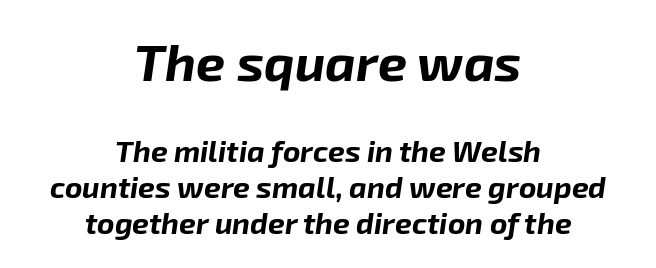
{"italic": "yes", "lean": "right", "slant_degrees": 8, "bold": "yes", "weight": "bold", "width": "normal", "stroke_contrast": "low", "x_height": "medium", "monospaced": "no", "underline": "no", "align": "center", "line_spacing_ratio": 1.19, "letter_spacing": "normal", "letter_spacing_em": 0.0, "larger_block": "first", "size_ratio": 1.73, "glyph_px": 52}
